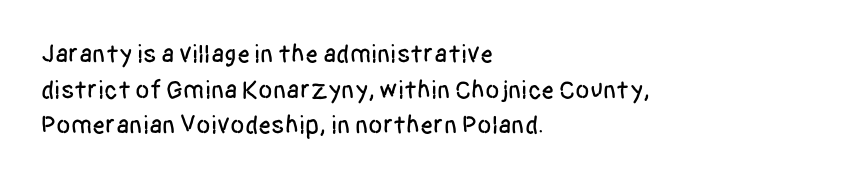
Compared with a centered layout, this one pins lines to the left instead. These lines were composed using upright roman letters. The type is set solid horizontally, with unmodified tracking. Vertical spacing — default. A bare baseline throughout the passage.
